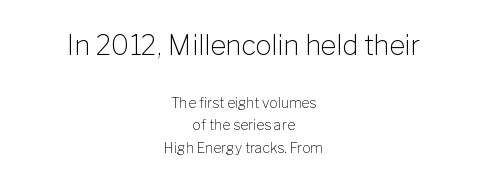
The letters sit at their default tracking, neither squeezed nor spread. Successive baselines arrive at the customary interval. Check the space under the baseline: it is left empty. The font is comparable to plain body text, perhaps lighter.
